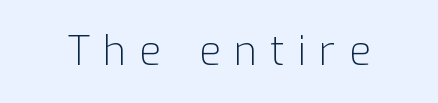
Q: Is the text bold? A: No.
Q: Is the text italic (slanted)? A: No, it is upright.
Q: Is the typeface a serif or a sans-serif typeface? A: Sans-serif.
Q: Is the text underlined? A: No.
Q: Is the spacing between letters normal or unusually wide? A: Unusually wide.
Q: Width (condensed, normal, or wide)? A: Normal.
Q: Stroke contrast? A: Low.
Q: x-height? A: Medium.
Q: Monospaced? A: No.
